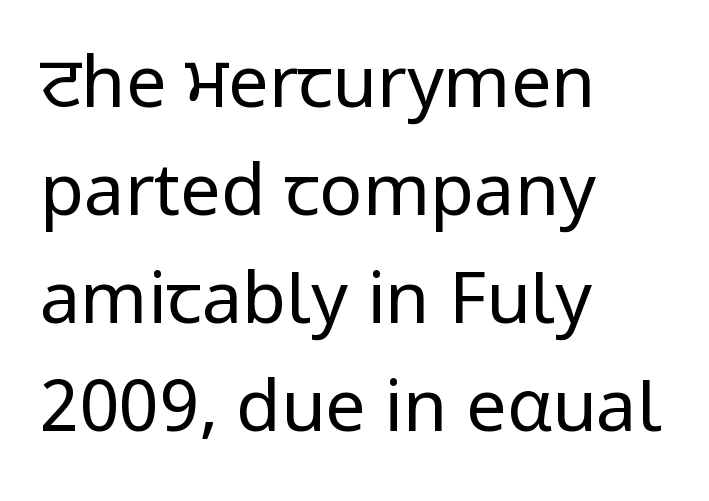
Q: Is the text bold? A: No.
Q: Is the text italic (slanted)? A: No, it is upright.
Q: Is the typeface a serif or a sans-serif typeface? A: Sans-serif.
Q: Is the text underlined? A: No.
Q: How is the paragraph aligned? A: Left-aligned.
Q: Is the spacing between letters normal or unusually wide? A: Normal.
Q: Is the spacing between lines tight, normal or loose? A: Normal.
Q: Width (condensed, normal, or wide)? A: Condensed.
Q: Stroke contrast? A: Low.
Q: x-height? A: Large.
Q: Monospaced? A: No.
